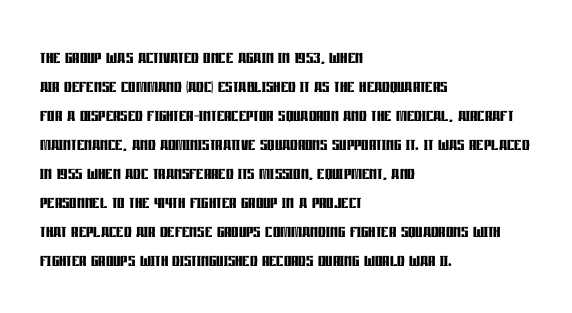
The typography opts for an upright posture over an oblique one. What weight is shown? A full bold with thick strokes. How would I describe the line gaps? Plain and ordinary. Each line starts at the same left margin while the right side varies.
